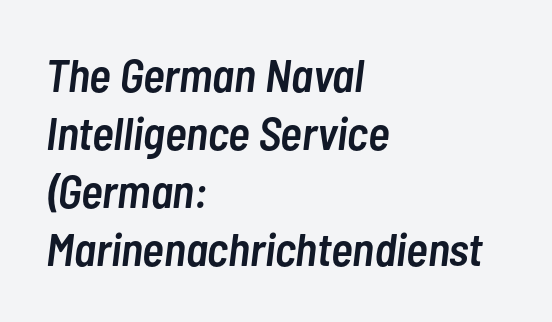
Q: Is the text bold? A: Semi-bold.
Q: Is the text italic (slanted)? A: Yes, it leans right by about 7 degrees.
Q: Is the text underlined? A: No.
Q: How is the paragraph aligned? A: Left-aligned.
Q: Is the spacing between letters normal or unusually wide? A: Normal.
Q: Is the spacing between lines tight, normal or loose? A: Normal.
Q: Width (condensed, normal, or wide)? A: Condensed.
Q: Stroke contrast? A: Low.
Q: x-height? A: Medium.
Q: Monospaced? A: No.
